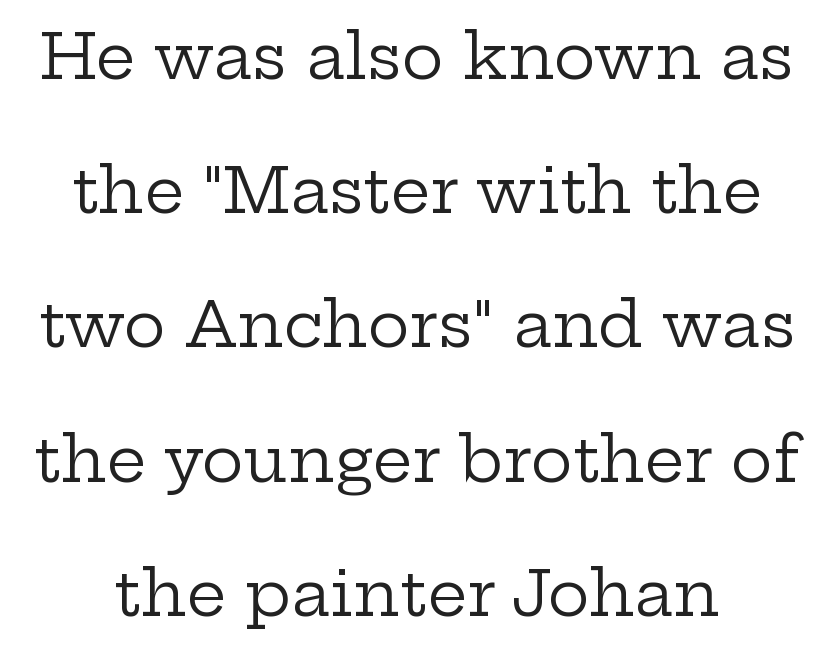
The image shows 63 px regular-weight, wide serif type, upright; set loose line spacing (2.13x), normal letter spacing, not underlined; low stroke contrast and a medium x-height.
